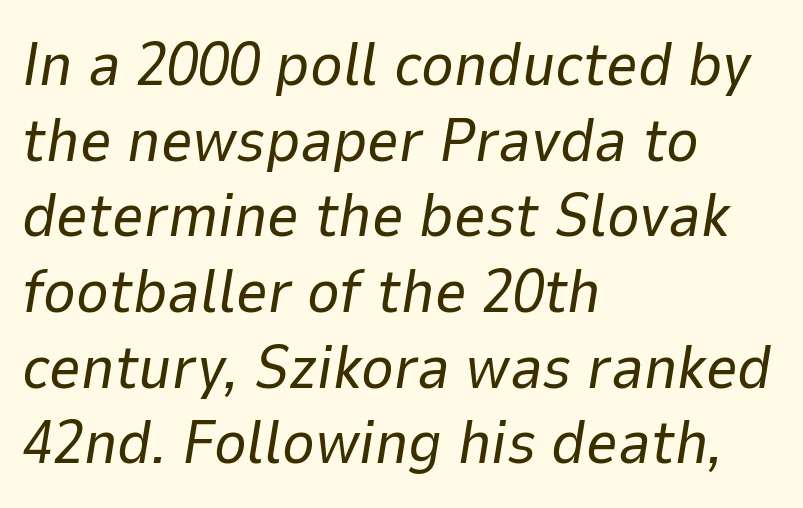
Q: Is the text bold? A: No.
Q: Is the text italic (slanted)? A: Yes, it leans right by about 9 degrees.
Q: Is the text underlined? A: No.
Q: How is the paragraph aligned? A: Left-aligned.
Q: Is the spacing between letters normal or unusually wide? A: Normal.
Q: Width (condensed, normal, or wide)? A: Normal.
Q: Stroke contrast? A: Low.
Q: x-height? A: Medium.
Q: Monospaced? A: No.
